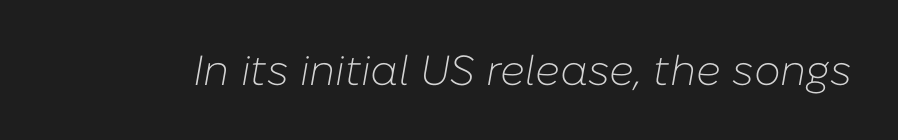
{"italic": "yes", "lean": "right", "slant_degrees": 10, "bold": "no", "weight": "light", "width": "normal", "stroke_contrast": "low", "x_height": "medium", "monospaced": "no", "underline": "no", "letter_spacing": "normal", "letter_spacing_em": 0.0, "glyph_px": 42}
